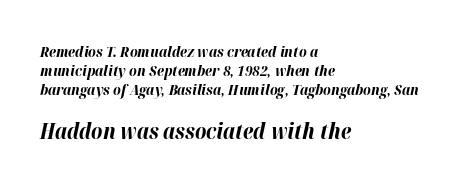
Q: Is the text bold? A: Yes.
Q: Is the text italic (slanted)? A: Yes, it leans right by about 12 degrees.
Q: Is the text underlined? A: No.
Q: How is the paragraph aligned? A: Left-aligned.
Q: Is the spacing between letters normal or unusually wide? A: Normal.
Q: Is the spacing between lines tight, normal or loose? A: Normal.
Q: Which block of text is set in a larger size, the first (top) or the second (bottom)? A: The second (bottom) one.
